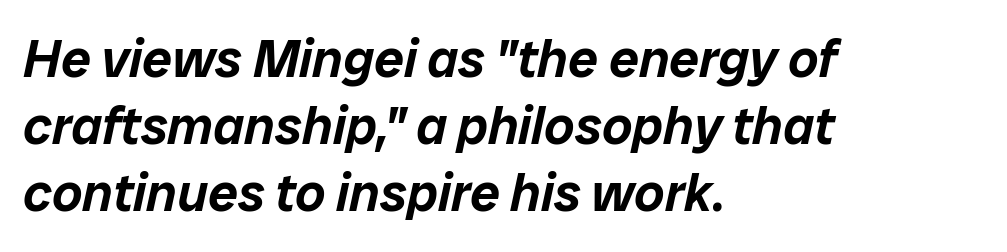
The lines sit at an ordinary, default distance from one another. A typesetter would call this proportional, since set widths differ per character. Yep, that's italic — everything's leaning. Leftover space on each line is placed entirely after the last word.
